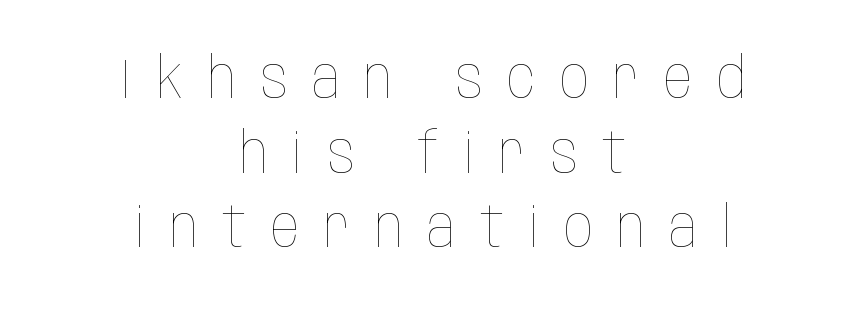
{"italic": "no", "bold": "no", "weight": "thin", "width": "condensed", "stroke_contrast": "low", "x_height": "large", "monospaced": "no", "underline": "no", "align": "center", "line_spacing": "normal", "line_spacing_ratio": 1.31, "letter_spacing": "wide", "letter_spacing_em": 0.43, "glyph_px": 57}
